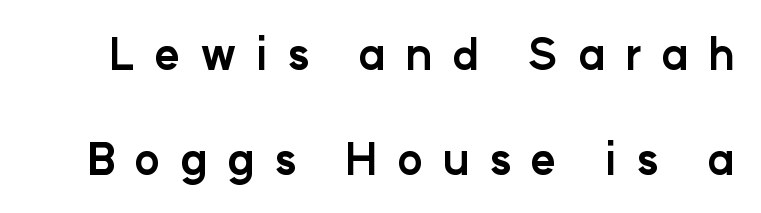
The image shows 43 px bold sans-serif type, upright; set loose line spacing (2.45x), unusually wide letter spacing (+0.45 em), not underlined; low stroke contrast and a medium x-height.
